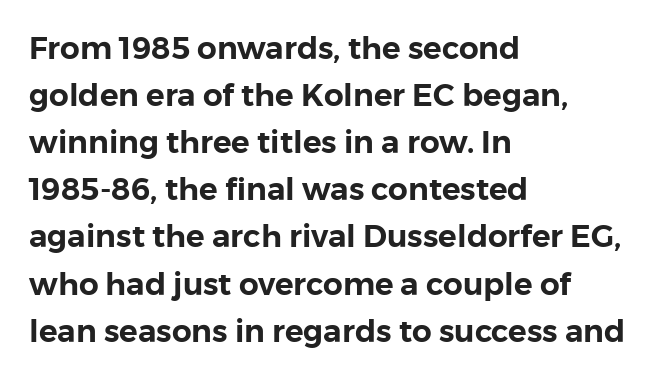
{"serif": "no", "italic": "no", "width": "normal", "x_height": "medium", "monospaced": "no", "underline": "no", "align": "left", "line_spacing": "normal", "line_spacing_ratio": 1.52, "letter_spacing": "normal", "letter_spacing_em": 0.0, "glyph_px": 31}
